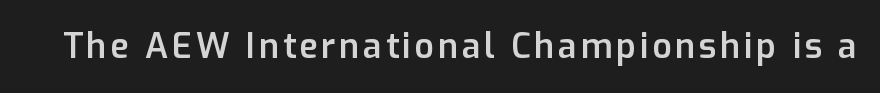
Q: Is the text bold? A: Semi-bold.
Q: Is the text italic (slanted)? A: No, it is upright.
Q: Is the typeface a serif or a sans-serif typeface? A: Sans-serif.
Q: Is the text underlined? A: No.
Q: Width (condensed, normal, or wide)? A: Normal.
Q: Stroke contrast? A: Low.
Q: x-height? A: Medium.
Q: Monospaced? A: No.
